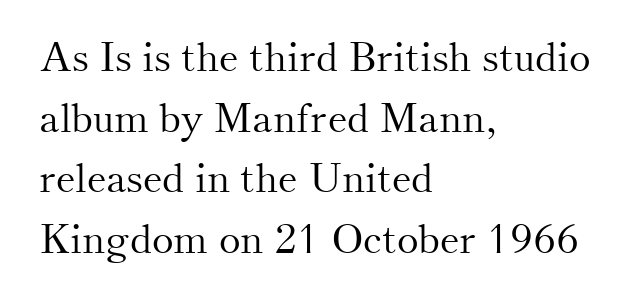
{"serif": "yes", "italic": "no", "bold": "no", "weight": "light", "width": "normal", "stroke_contrast": "medium", "x_height": "small", "monospaced": "no", "underline": "no", "align": "left", "line_spacing": "normal", "line_spacing_ratio": 1.48, "letter_spacing": "normal", "letter_spacing_em": 0.0, "glyph_px": 41}
